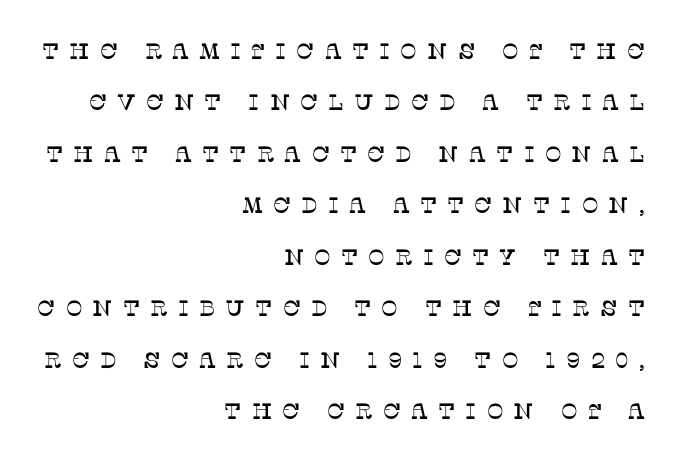
{"italic": "no", "underline": "no", "align": "right", "line_spacing": "loose", "line_spacing_ratio": 2.34, "letter_spacing": "wide", "letter_spacing_em": 0.46, "glyph_px": 22}
